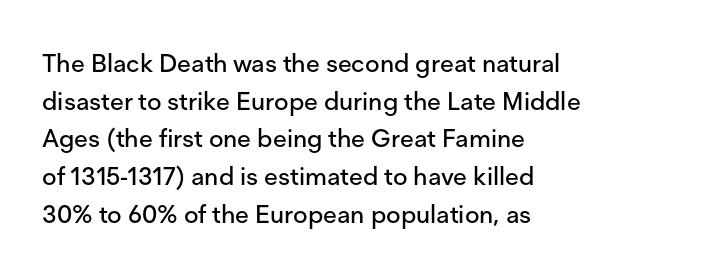
Descender tails drop into unmarked territory. If you drew a ruler down the left edge, every line would touch it. Nope, not italic — everything's standing straight. Successive baselines arrive at the customary interval. Tracking value appears to be zero — textbook default spacing.
